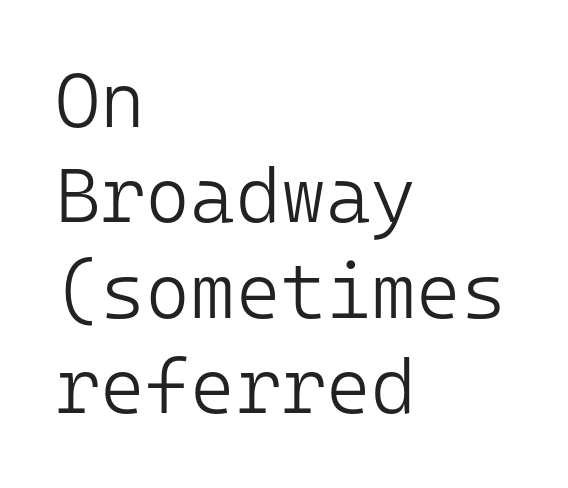
{"serif": "no", "italic": "no", "bold": "no", "weight": "light", "width": "normal", "stroke_contrast": "low", "x_height": "medium", "monospaced": "yes", "underline": "no", "align": "left", "line_spacing_ratio": 1.24, "letter_spacing": "normal", "letter_spacing_em": 0.0, "glyph_px": 77}
